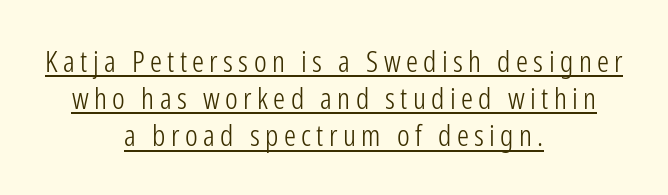
Decoration check: the copy is underlined. The glyphs in this specimen are sans serif. The specimen reads as upright at a glance. The whitespace from short lines is split evenly between both sides. The rendering uses natural spacing where letterforms have individual widths. Stem width sits at or under what a default text font uses.
